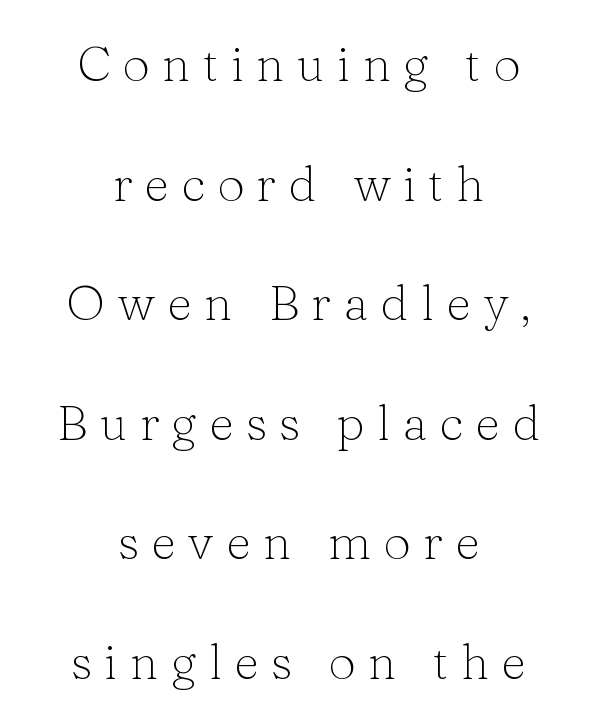
{"serif": "yes", "italic": "no", "bold": "no", "weight": "light", "width": "normal", "stroke_contrast": "low", "x_height": "medium", "monospaced": "no", "underline": "no", "align": "center", "line_spacing": "loose", "line_spacing_ratio": 2.44, "letter_spacing": "wide", "letter_spacing_em": 0.25, "glyph_px": 49}
